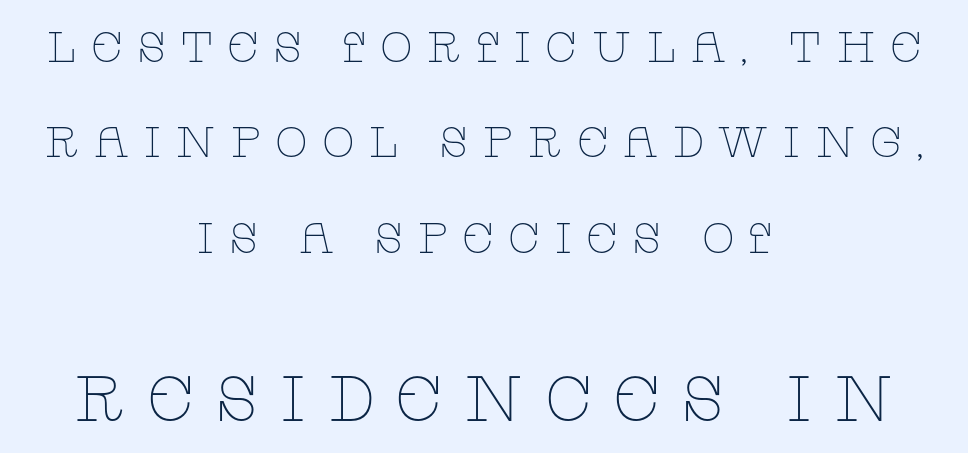
The image shows 64 px thin, wide serif type, upright; set centered, loose line spacing (2.22x), unusually wide letter spacing (+0.32 em), not underlined; the second (bottom) block is 1.49x larger; low stroke contrast and a large x-height.
